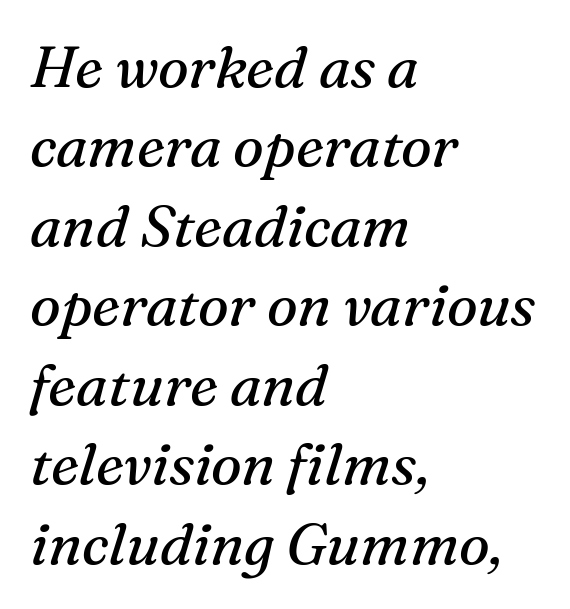
A typesetter would call this proportional, since set widths differ per character. The type is set solid horizontally, with unmodified tracking. Are there feet on the stems? There are — it's a serif. Horizontal alignment here is leftward, the default for most running prose. Leading matches the norm, producing a regular column.
